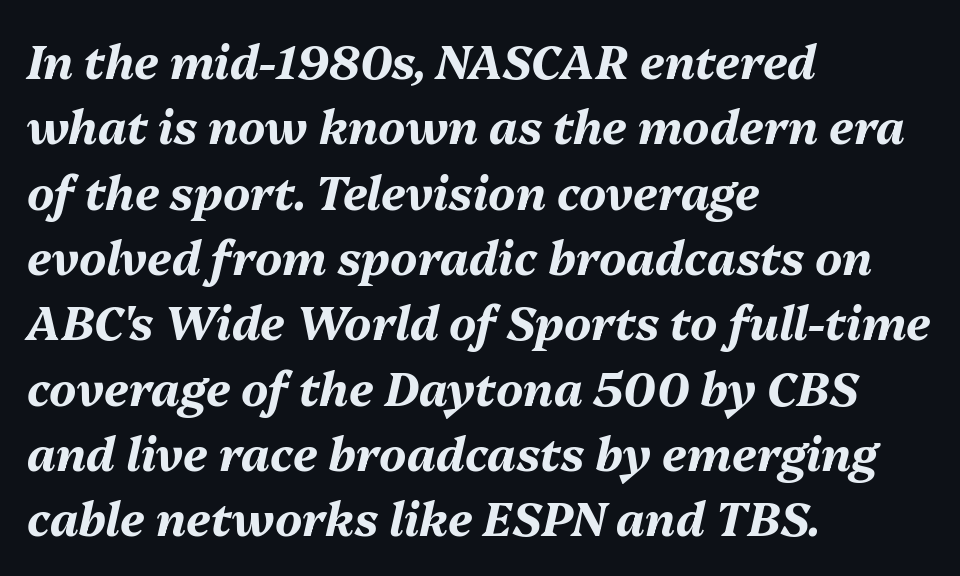
{"italic": "yes", "lean": "right", "slant_degrees": 13, "bold": "yes", "weight": "bold", "width": "normal", "stroke_contrast": "medium", "x_height": "medium", "monospaced": "no", "underline": "no", "align": "left", "line_spacing": "normal", "line_spacing_ratio": 1.42, "letter_spacing": "normal", "letter_spacing_em": 0.0, "glyph_px": 46}
